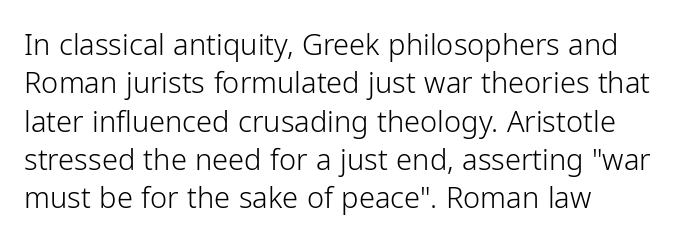
No extra tracking has been applied to these lines. Quick note: interline space is typical. Bare-footed words on every line. The passage shown is typed in a proportional face where columns would drift. A light-to-regular cut is what we see here.
